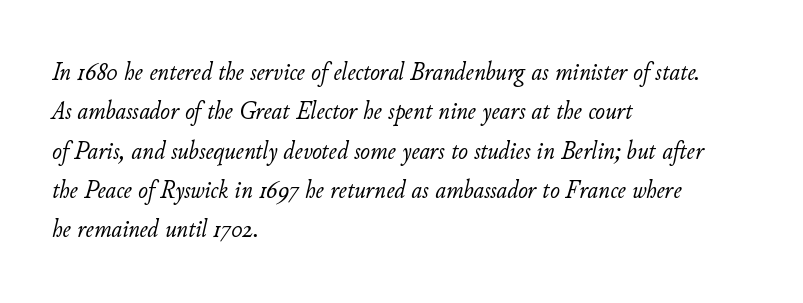
Q: Is the text bold? A: No.
Q: Is the text italic (slanted)? A: Yes, it leans right by about 11 degrees.
Q: Is the text underlined? A: No.
Q: How is the paragraph aligned? A: Left-aligned.
Q: Is the spacing between letters normal or unusually wide? A: Normal.
Q: Is the spacing between lines tight, normal or loose? A: Normal.
